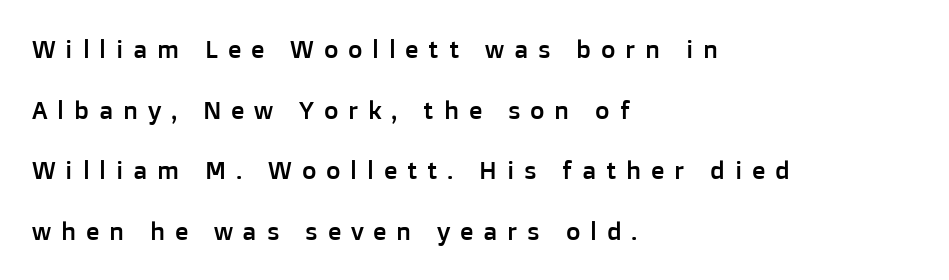
Q: Is the text italic (slanted)? A: No, it is upright.
Q: Is the text underlined? A: No.
Q: How is the paragraph aligned? A: Left-aligned.
Q: Is the spacing between letters normal or unusually wide? A: Unusually wide.
Q: Is the spacing between lines tight, normal or loose? A: Loose.
